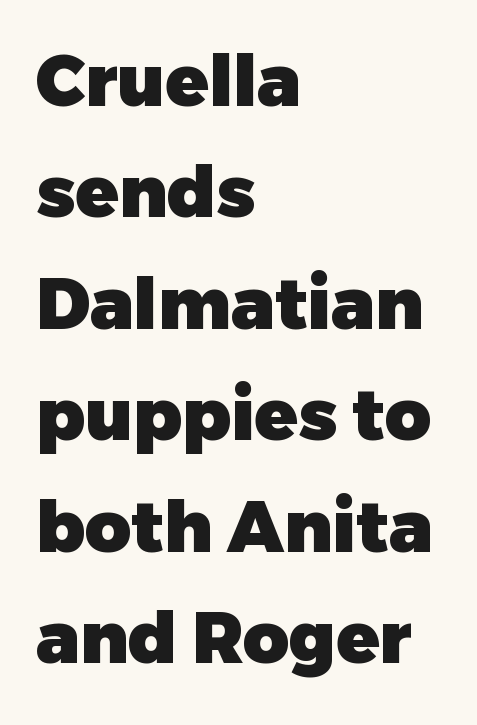
{"serif": "no", "italic": "no", "bold": "yes", "weight": "heavy", "width": "normal", "stroke_contrast": "low", "x_height": "medium", "monospaced": "no", "underline": "no", "align": "left", "line_spacing": "normal", "line_spacing_ratio": 1.57, "letter_spacing": "normal", "letter_spacing_em": 0.0, "glyph_px": 71}
